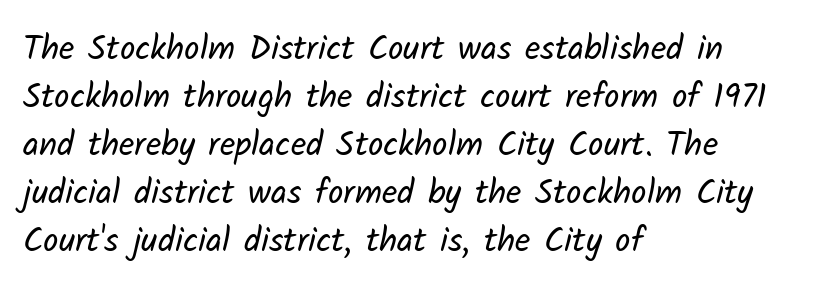
The image shows 34 px regular-weight sans-serif type; set left-aligned, normal line spacing (1.41x), normal letter spacing, not underlined; low stroke contrast and a medium x-height.
